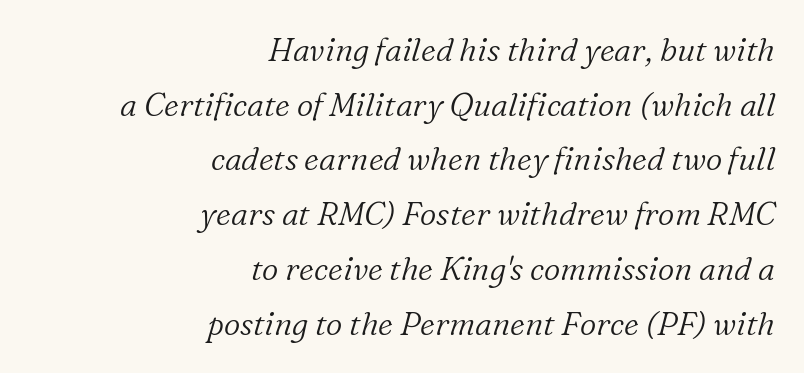
{"serif": "yes", "italic": "yes", "lean": "right", "slant_degrees": 16, "bold": "no", "weight": "light", "width": "normal", "stroke_contrast": "low", "x_height": "medium", "monospaced": "no", "underline": "no", "align": "right", "line_spacing_ratio": 1.71, "letter_spacing": "normal", "letter_spacing_em": 0.0, "glyph_px": 32}
